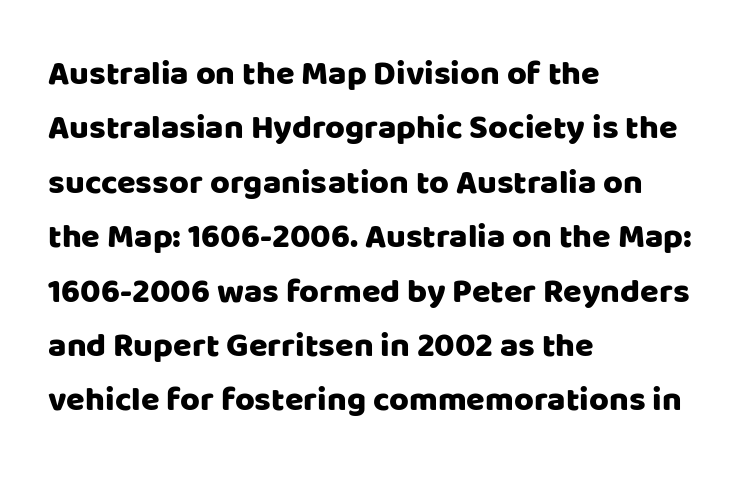
Q: Is the text italic (slanted)? A: No, it is upright.
Q: Is the typeface a serif or a sans-serif typeface? A: Sans-serif.
Q: Is the text underlined? A: No.
Q: How is the paragraph aligned? A: Left-aligned.
Q: Is the spacing between letters normal or unusually wide? A: Normal.
Q: Is the spacing between lines tight, normal or loose? A: Normal.
Q: Width (condensed, normal, or wide)? A: Normal.
Q: Stroke contrast? A: Low.
Q: x-height? A: Large.
Q: Monospaced? A: No.
